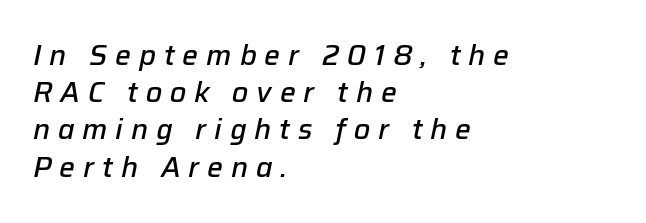
The image shows 28 px semibold type, italic (leaning right); set left-aligned, normal line spacing (1.33x), unusually wide letter spacing (+0.28 em), not underlined; low stroke contrast and a medium x-height.
